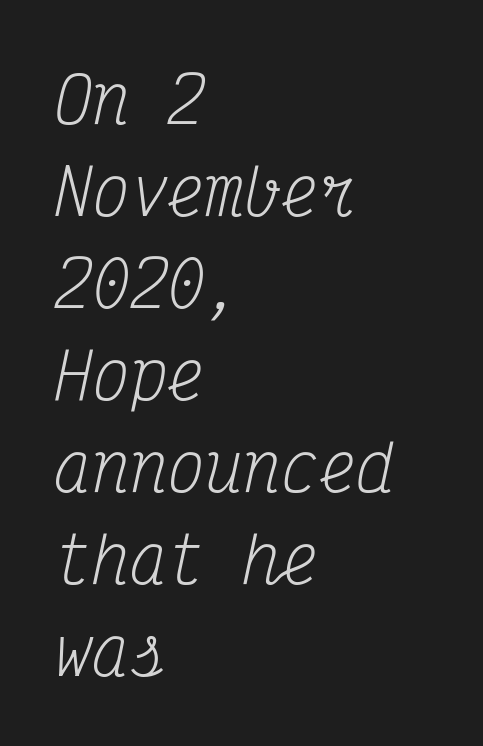
{"serif": "yes", "italic": "yes", "lean": "right", "slant_degrees": 12, "bold": "no", "weight": "regular", "width": "condensed", "stroke_contrast": "medium", "x_height": "medium", "monospaced": "yes", "underline": "no", "align": "left", "line_spacing": "normal", "line_spacing_ratio": 1.46, "letter_spacing": "normal", "letter_spacing_em": 0.0, "glyph_px": 63}
